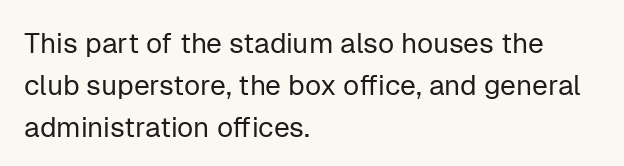
Q: Is the text bold? A: No.
Q: Is the text italic (slanted)? A: No, it is upright.
Q: Is the typeface a serif or a sans-serif typeface? A: Sans-serif.
Q: Is the text underlined? A: No.
Q: How is the paragraph aligned? A: Left-aligned.
Q: Is the spacing between letters normal or unusually wide? A: Normal.
Q: Is the spacing between lines tight, normal or loose? A: Normal.
Q: Width (condensed, normal, or wide)? A: Normal.
Q: Stroke contrast? A: Low.
Q: x-height? A: Medium.
Q: Monospaced? A: No.
